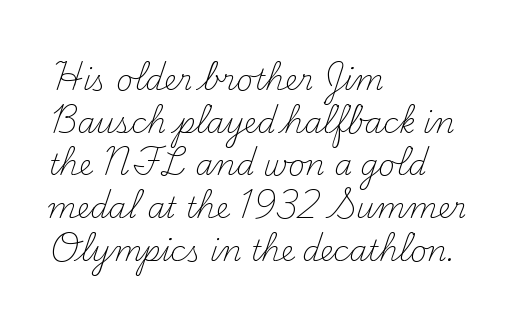
The image shows 29 px light type; set left-aligned, normal line spacing (1.47x), normal letter spacing, not underlined; medium stroke contrast and a small x-height.
